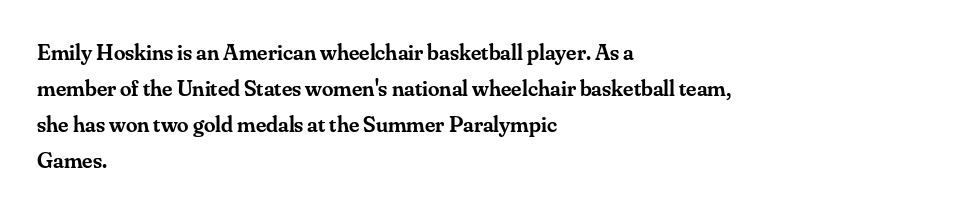
Q: Is the text bold? A: Semi-bold.
Q: Is the text italic (slanted)? A: No, it is upright.
Q: Is the text underlined? A: No.
Q: How is the paragraph aligned? A: Left-aligned.
Q: Is the spacing between letters normal or unusually wide? A: Normal.
Q: Is the spacing between lines tight, normal or loose? A: Normal.
